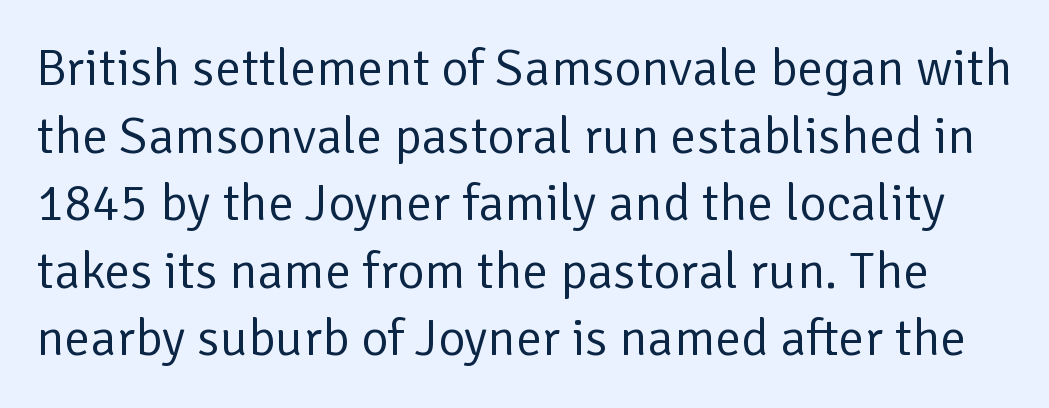
The block of text has a typical density, with ordinary space between rows. This is roman type, the default non-slanted kind. Tracking here is standard; glyphs follow each other at the usual distance. Honestly, there is no underline to notice here at all.
